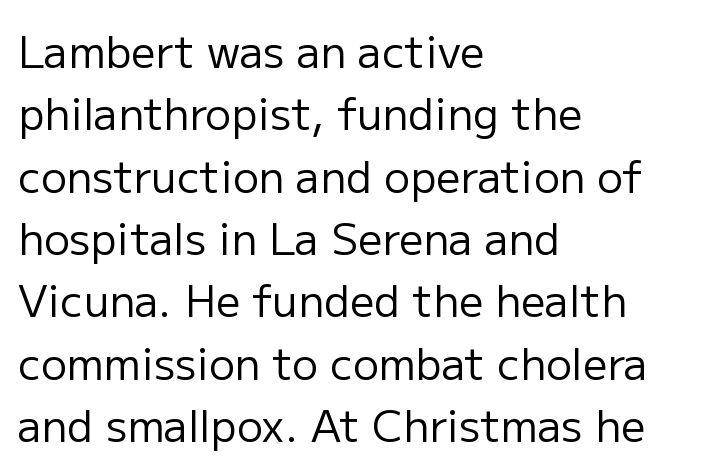
{"serif": "no", "italic": "no", "bold": "no", "weight": "regular", "width": "normal", "stroke_contrast": "low", "x_height": "medium", "monospaced": "no", "underline": "no", "align": "left", "line_spacing": "normal", "line_spacing_ratio": 1.45, "letter_spacing": "normal", "letter_spacing_em": 0.0, "glyph_px": 43}
